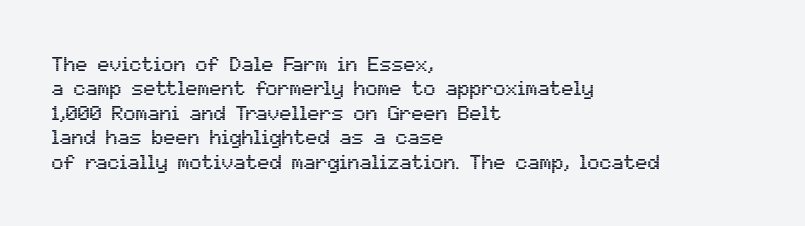
Look at the tracking — it's just the regular setting, nothing added. Horizontal alignment here is leftward, the default for most running prose. Clear beneath every line of the passage. Unlike italic type, these characters show no tilt at all.
